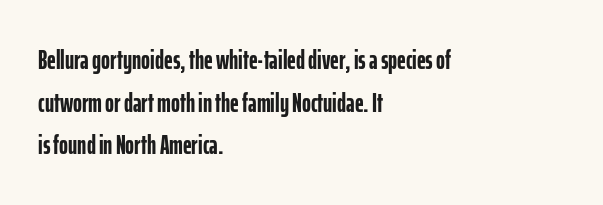
{"italic": "no", "bold": "yes", "underline": "no", "align": "left", "line_spacing": "normal", "line_spacing_ratio": 1.58, "letter_spacing": "normal", "letter_spacing_em": 0.0, "glyph_px": 27}
